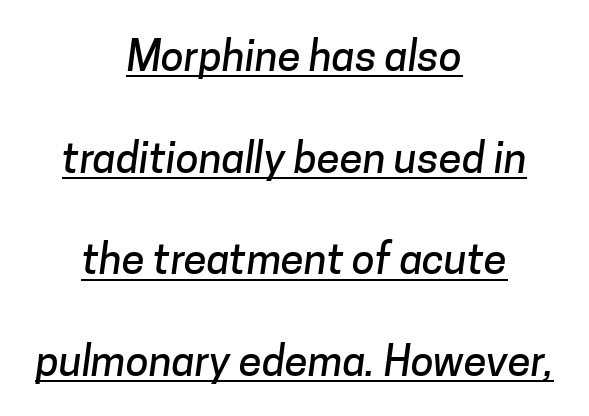
Q: Is the typeface a serif or a sans-serif typeface? A: Sans-serif.
Q: Is the text underlined? A: Yes.
Q: How is the paragraph aligned? A: Centered.
Q: Is the spacing between letters normal or unusually wide? A: Normal.
Q: Is the spacing between lines tight, normal or loose? A: Loose.
Q: Width (condensed, normal, or wide)? A: Normal.
Q: Stroke contrast? A: Low.
Q: x-height? A: Medium.
Q: Monospaced? A: No.
